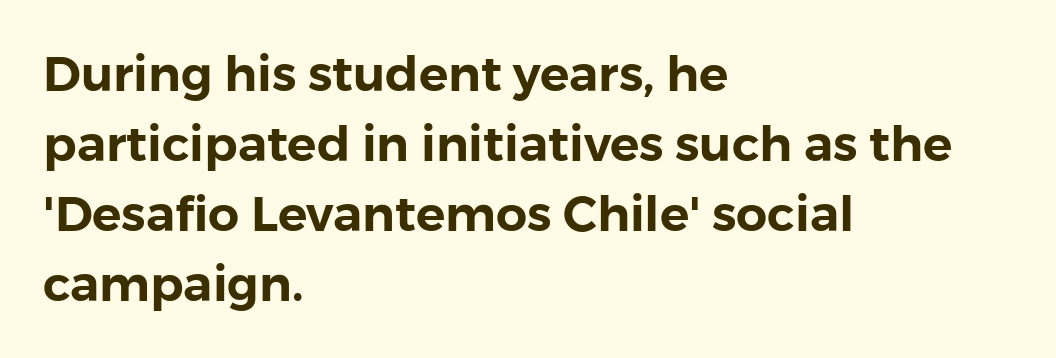
{"serif": "no", "italic": "no", "width": "normal", "x_height": "medium", "monospaced": "no", "underline": "no", "align": "left", "line_spacing": "normal", "line_spacing_ratio": 1.43, "letter_spacing": "normal", "letter_spacing_em": 0.0, "glyph_px": 49}
